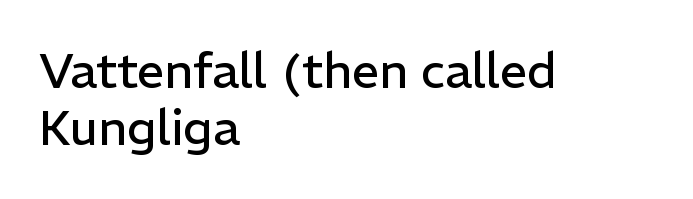
{"serif": "no", "italic": "no", "bold": "no", "weight": "regular", "width": "normal", "stroke_contrast": "low", "x_height": "medium", "monospaced": "no", "underline": "no", "align": "left", "line_spacing_ratio": 1.17, "letter_spacing": "normal", "letter_spacing_em": 0.0, "glyph_px": 49}
